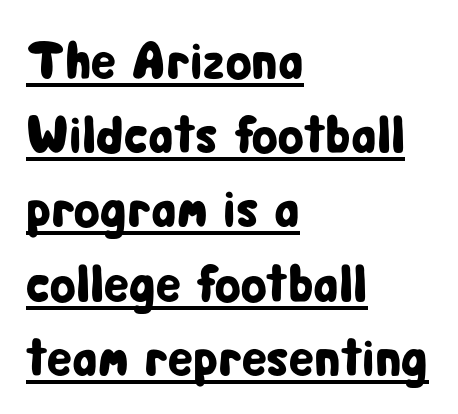
The image shows 53 px condensed sans-serif type, upright; set left-aligned, normal line spacing (1.4x), normal letter spacing, underlined; low stroke contrast and a medium x-height.
